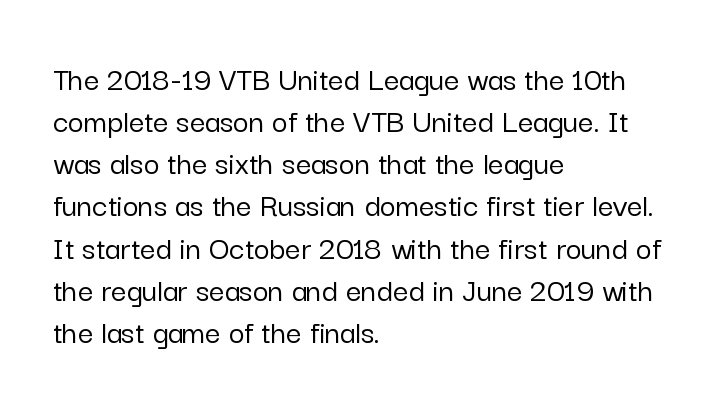
The image shows 34 px sans-serif type, upright; set left-aligned, line spacing 1.24x, normal letter spacing, not underlined; low stroke contrast and a medium x-height.
